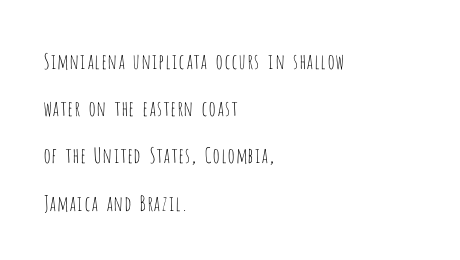
The image shows 21 px text type, upright; set left-aligned, loose line spacing (2.25x), normal letter spacing, not underlined.
